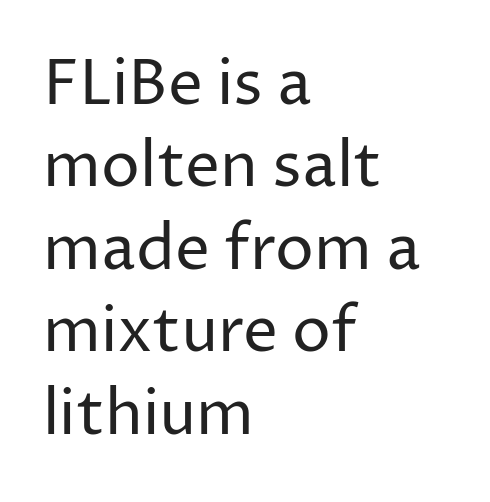
The image shows 62 px regular-weight sans-serif type, upright; set left-aligned, normal line spacing (1.33x), normal letter spacing, not underlined; low stroke contrast and a medium x-height.
